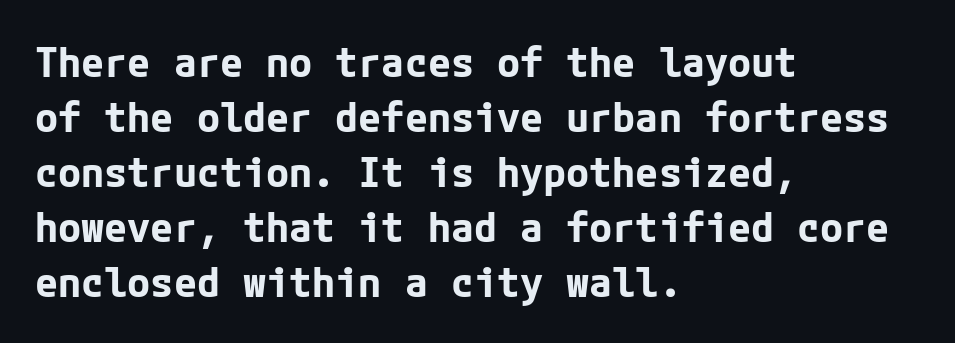
The image shows 42 px bold sans-serif type, upright; set left-aligned, normal line spacing (1.31x), normal letter spacing, not underlined; low stroke contrast and a medium x-height.
